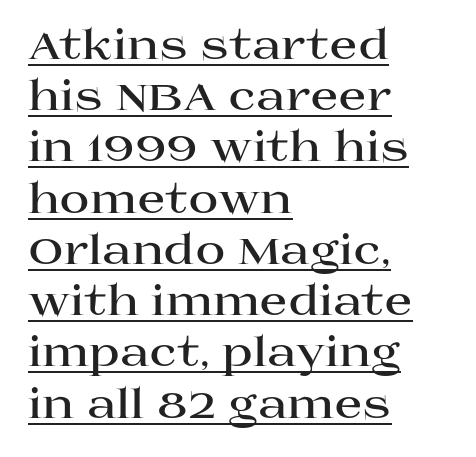
Q: Is the text bold? A: Yes.
Q: Is the text italic (slanted)? A: No, it is upright.
Q: Is the typeface a serif or a sans-serif typeface? A: Serif.
Q: Is the text underlined? A: Yes.
Q: How is the paragraph aligned? A: Left-aligned.
Q: Is the spacing between letters normal or unusually wide? A: Normal.
Q: Is the spacing between lines tight, normal or loose? A: Normal.
Q: Width (condensed, normal, or wide)? A: Wide.
Q: Stroke contrast? A: High.
Q: x-height? A: Large.
Q: Monospaced? A: No.
